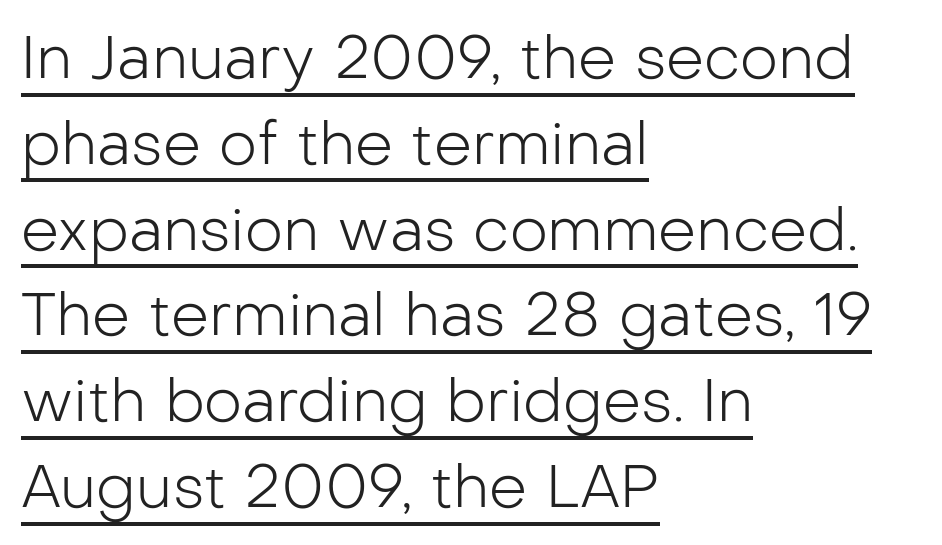
{"serif": "no", "italic": "no", "bold": "no", "weight": "light", "width": "normal", "stroke_contrast": "low", "x_height": "medium", "monospaced": "no", "underline": "yes", "align": "left", "line_spacing": "normal", "line_spacing_ratio": 1.43, "letter_spacing": "normal", "letter_spacing_em": 0.0, "glyph_px": 60}
